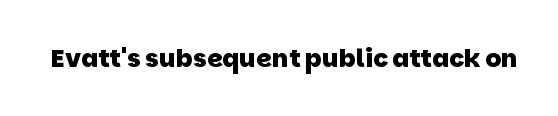
The baseline area is clear. The face used here is rendered with its standard letterfit. The face used here has the dense, thick strokes of a bold.
